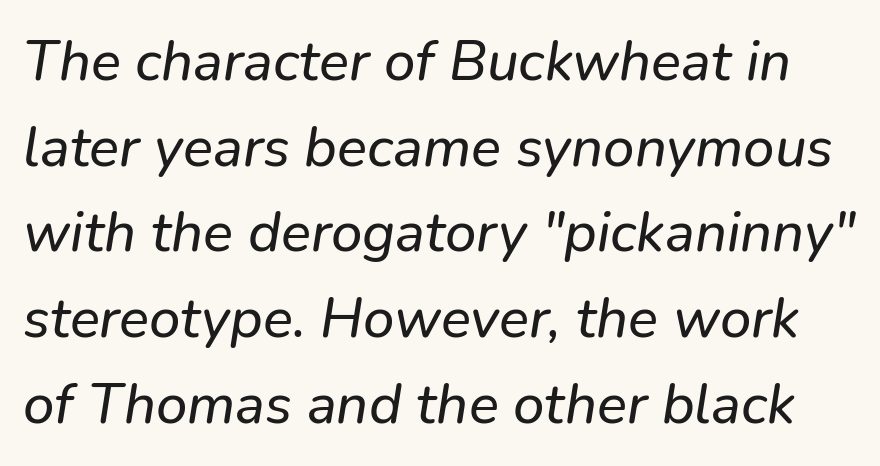
{"italic": "yes", "lean": "right", "slant_degrees": 9, "width": "normal", "stroke_contrast": "low", "x_height": "medium", "monospaced": "no", "underline": "no", "line_spacing": "normal", "line_spacing_ratio": 1.53, "letter_spacing": "normal", "letter_spacing_em": 0.0, "glyph_px": 56}
